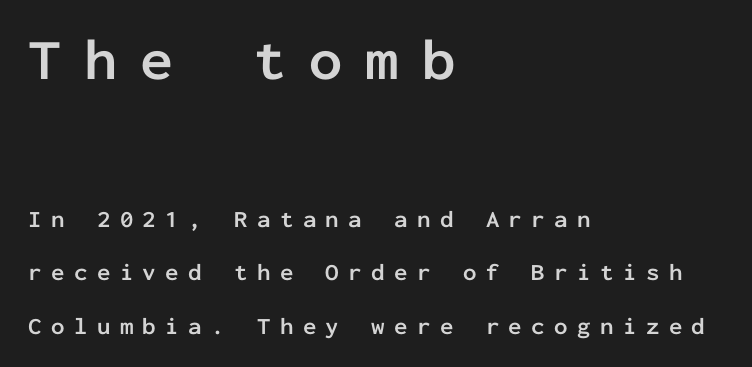
The image shows 59 px semibold sans-serif type, upright, monospaced; set left-aligned, loose line spacing (2.22x), unusually wide letter spacing (+0.39 em), not underlined; the first (top) block is 2.46x larger; low stroke contrast and a medium x-height.
